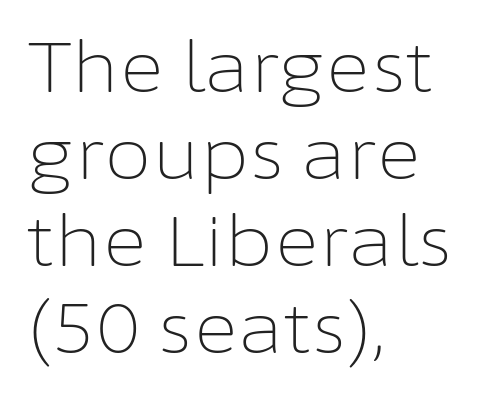
Q: Is the text bold? A: No.
Q: Is the text italic (slanted)? A: No, it is upright.
Q: Is the typeface a serif or a sans-serif typeface? A: Sans-serif.
Q: Is the text underlined? A: No.
Q: How is the paragraph aligned? A: Left-aligned.
Q: Is the spacing between letters normal or unusually wide? A: Normal.
Q: Is the spacing between lines tight, normal or loose? A: Normal.
Q: Width (condensed, normal, or wide)? A: Normal.
Q: Stroke contrast? A: Low.
Q: x-height? A: Medium.
Q: Monospaced? A: No.
